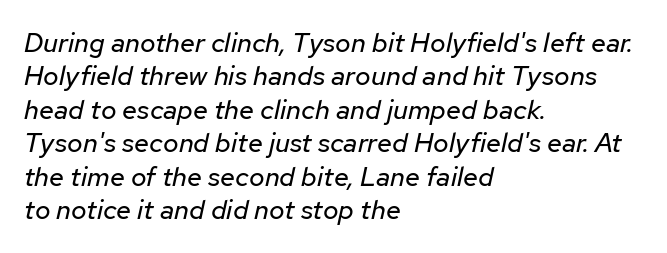
The image shows 27 px text type, italic (leaning right); set left-aligned, line spacing 1.24x, normal letter spacing, not underlined.
